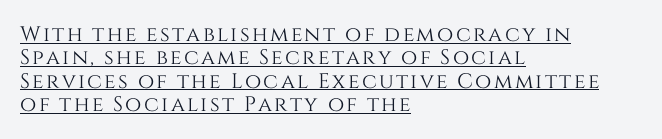
Q: Is the text italic (slanted)? A: No, it is upright.
Q: Is the text underlined? A: Yes.
Q: How is the paragraph aligned? A: Left-aligned.
Q: Is the spacing between lines tight, normal or loose? A: Tight.
